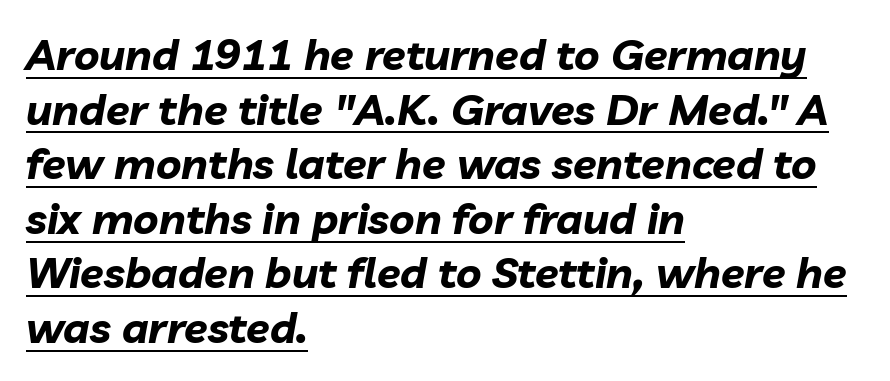
Q: Is the text bold? A: Yes.
Q: Is the text italic (slanted)? A: Yes, it leans right by about 10 degrees.
Q: Is the text underlined? A: Yes.
Q: How is the paragraph aligned? A: Left-aligned.
Q: Is the spacing between letters normal or unusually wide? A: Normal.
Q: Is the spacing between lines tight, normal or loose? A: Normal.
Q: Width (condensed, normal, or wide)? A: Normal.
Q: Stroke contrast? A: Low.
Q: x-height? A: Medium.
Q: Monospaced? A: No.
